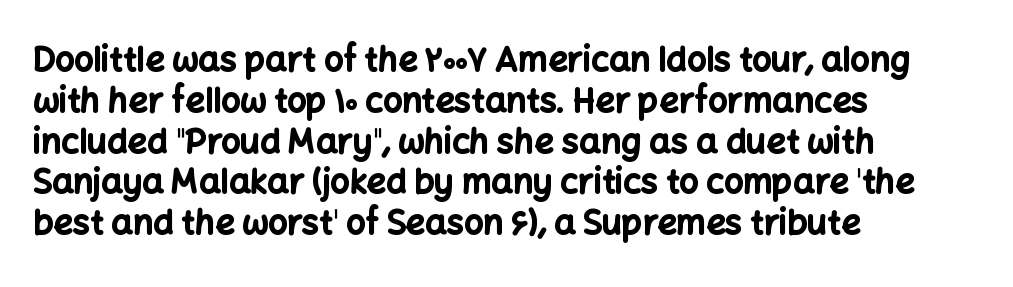
Q: Is the text bold? A: Yes.
Q: Is the text italic (slanted)? A: No, it is upright.
Q: Is the typeface a serif or a sans-serif typeface? A: Sans-serif.
Q: Is the text underlined? A: No.
Q: How is the paragraph aligned? A: Left-aligned.
Q: Is the spacing between letters normal or unusually wide? A: Normal.
Q: Width (condensed, normal, or wide)? A: Normal.
Q: Stroke contrast? A: Low.
Q: x-height? A: Medium.
Q: Monospaced? A: No.
